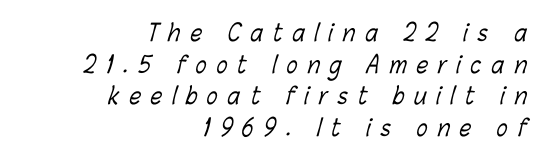
The image shows 23 px text type; set right-aligned, normal line spacing (1.38x), unusually wide letter spacing (+0.43 em), not underlined.
